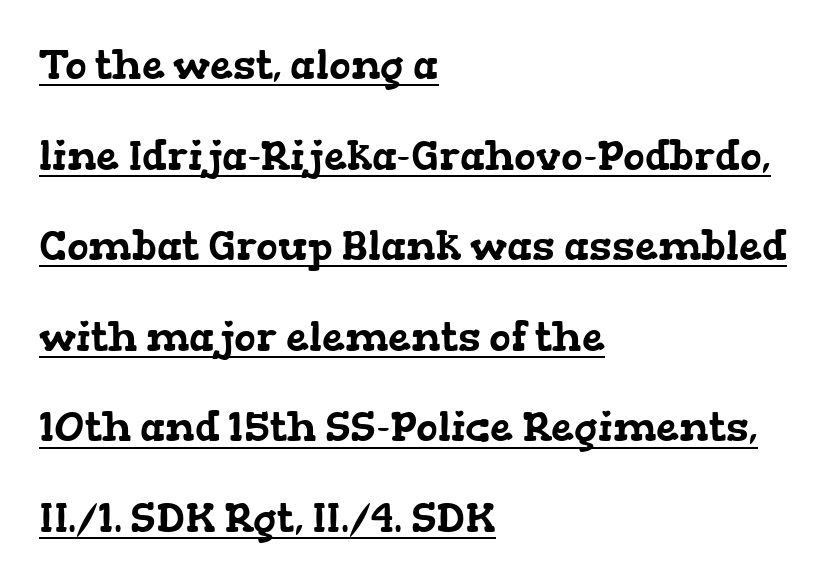
Tracking here is standard; glyphs follow each other at the usual distance. Leading is clearly above the norm, producing a sparse column. The paragraph has a hard left edge and a soft right edge. In terms of letterform style, serifs are clearly present. You could not count columns in this text — the font is proportionally spaced.
